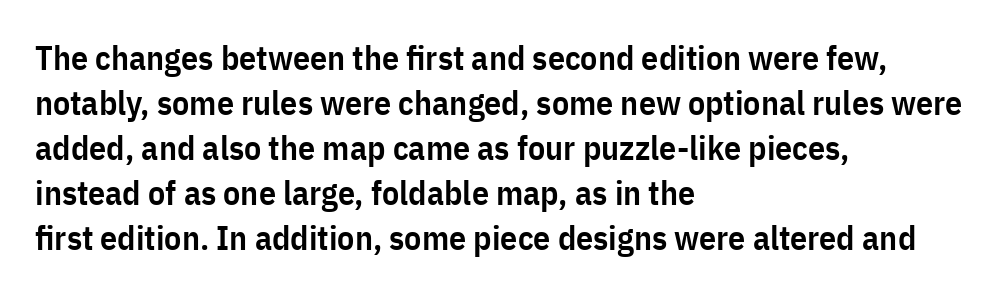
The image shows 34 px semibold, condensed sans-serif type, upright; set left-aligned, normal line spacing (1.32x), normal letter spacing, not underlined; low stroke contrast and a medium x-height.
